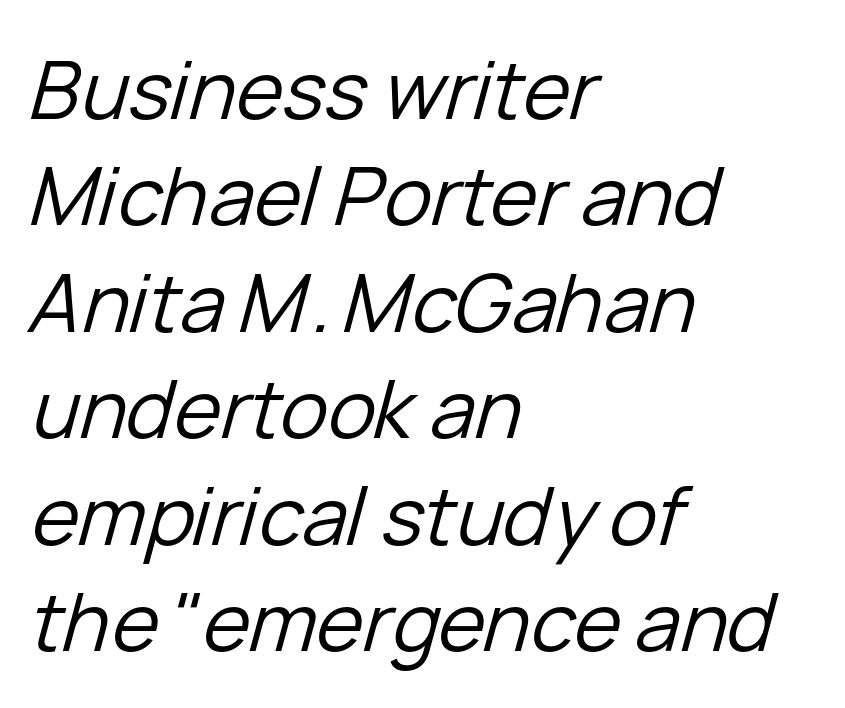
Q: Is the text bold? A: No.
Q: Is the text italic (slanted)? A: Yes, it leans right by about 15 degrees.
Q: Is the text underlined? A: No.
Q: How is the paragraph aligned? A: Left-aligned.
Q: Is the spacing between letters normal or unusually wide? A: Normal.
Q: Is the spacing between lines tight, normal or loose? A: Normal.
Q: Width (condensed, normal, or wide)? A: Normal.
Q: Stroke contrast? A: Low.
Q: x-height? A: Medium.
Q: Monospaced? A: No.
